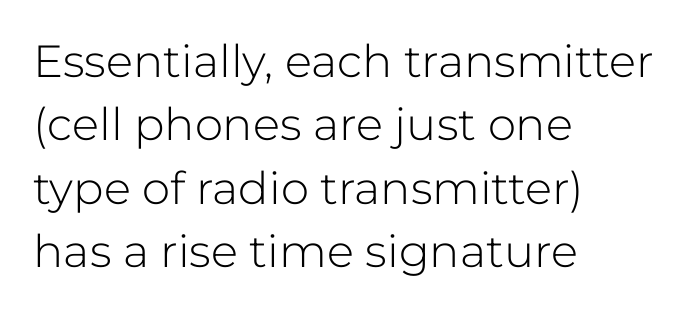
The image shows 45 px light sans-serif type, upright; set left-aligned, normal line spacing (1.41x), normal letter spacing, not underlined; low stroke contrast and a medium x-height.
